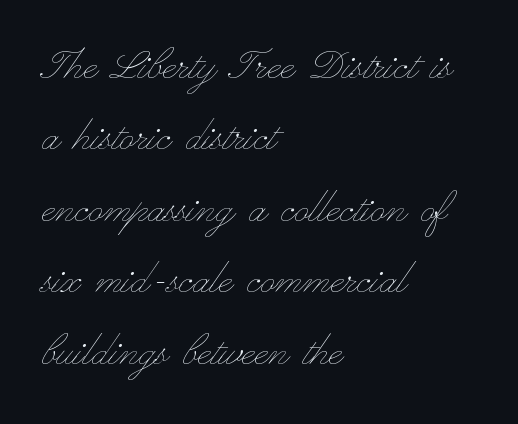
{"bold": "no", "weight": "thin", "width": "wide", "stroke_contrast": "low", "x_height": "small", "monospaced": "no", "underline": "no", "align": "left", "line_spacing": "normal", "line_spacing_ratio": 1.43, "letter_spacing": "normal", "letter_spacing_em": 0.0, "glyph_px": 50}
